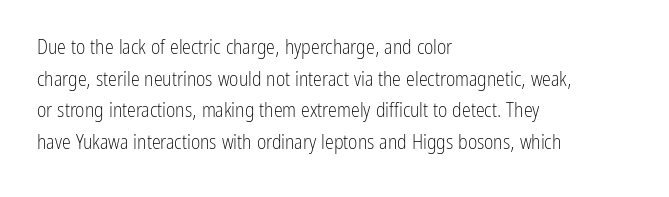
Teacher's note: observe the even left margin — that is flush-left alignment. The passage shown is not underscored anywhere. The rendering uses a moderate line-height, typical for paragraphs. Ascenders rise straight up at ninety degrees. Nobody touched the tracking dial on this one.
